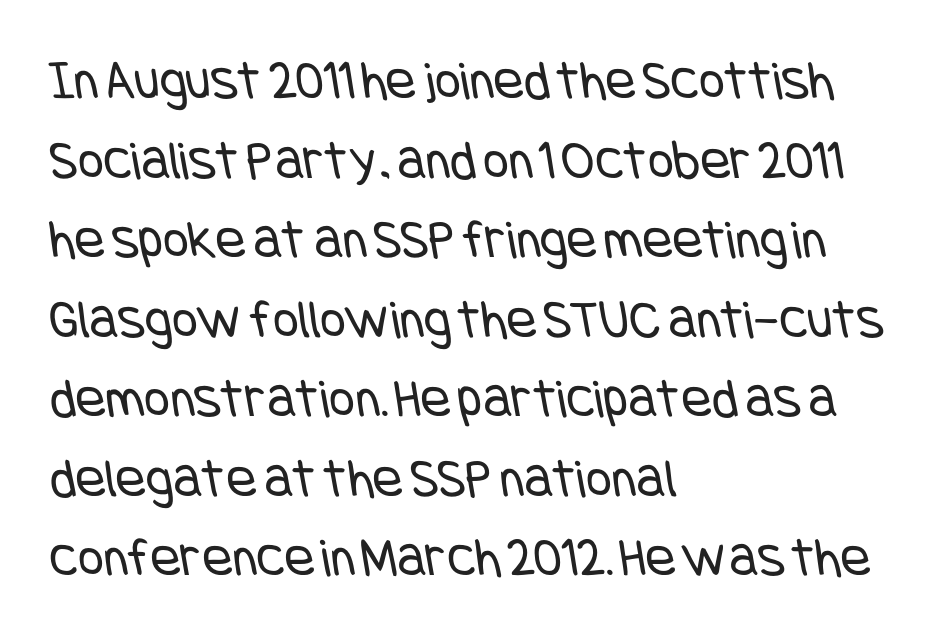
{"serif": "no", "bold": "no", "weight": "regular", "width": "condensed", "stroke_contrast": "low", "x_height": "large", "underline": "no", "align": "left", "line_spacing": "normal", "line_spacing_ratio": 1.42, "letter_spacing": "normal", "letter_spacing_em": 0.0, "glyph_px": 56}
